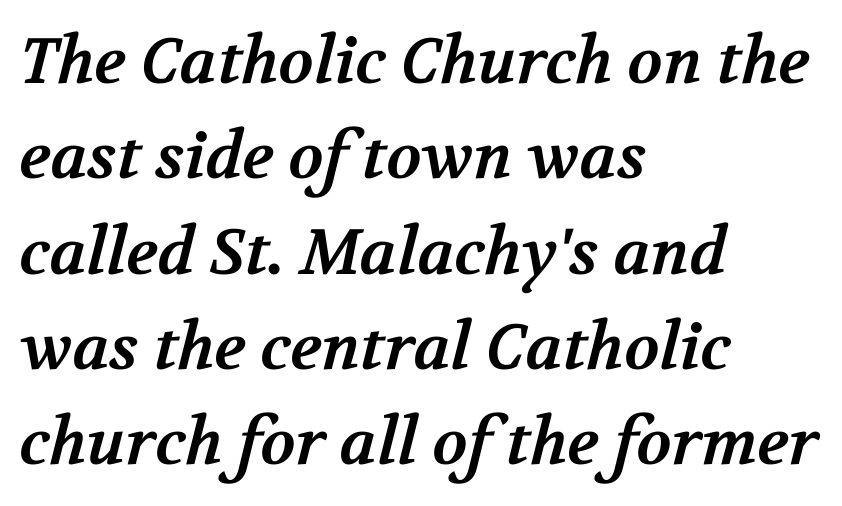
Q: Is the text bold? A: Yes.
Q: Is the typeface a serif or a sans-serif typeface? A: Serif.
Q: Is the text underlined? A: No.
Q: How is the paragraph aligned? A: Left-aligned.
Q: Is the spacing between letters normal or unusually wide? A: Normal.
Q: Is the spacing between lines tight, normal or loose? A: Normal.
Q: Width (condensed, normal, or wide)? A: Normal.
Q: Stroke contrast? A: Medium.
Q: x-height? A: Medium.
Q: Monospaced? A: No.
